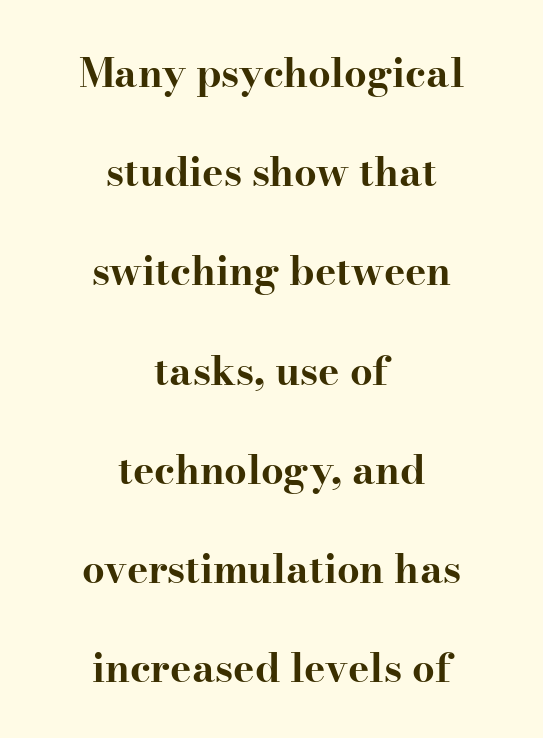
The image shows 40 px bold, wide serif type, upright; set centered, loose line spacing (2.48x), normal letter spacing, not underlined; high stroke contrast and a small x-height.
